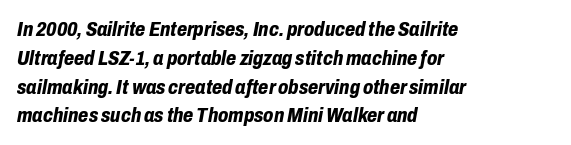
Q: Is the text bold? A: Yes.
Q: Is the text italic (slanted)? A: Yes, it leans right by about 10 degrees.
Q: Is the text underlined? A: No.
Q: How is the paragraph aligned? A: Left-aligned.
Q: Is the spacing between letters normal or unusually wide? A: Normal.
Q: Is the spacing between lines tight, normal or loose? A: Normal.
